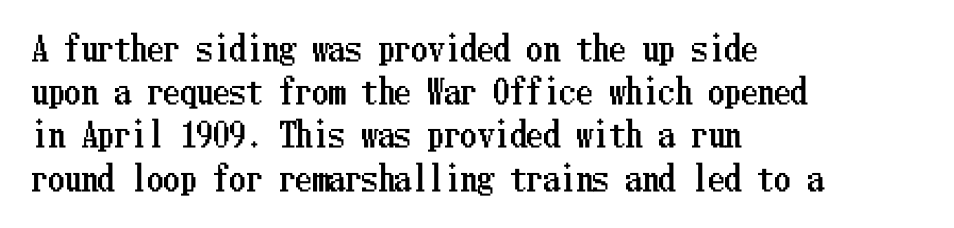
Compared with typical body copy, the letter spacing here is the same. Does the lettering tilt? It doesn't — this is upright. This rendering uses left alignment, leaving the right contour irregular. Beneath every word, the page is bare. The lines sit at an ordinary, default distance from one another.
